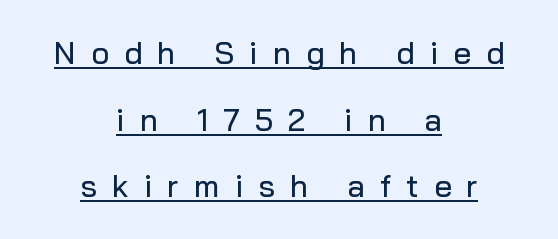
Q: Is the text italic (slanted)? A: No, it is upright.
Q: Is the typeface a serif or a sans-serif typeface? A: Sans-serif.
Q: Is the text underlined? A: Yes.
Q: How is the paragraph aligned? A: Centered.
Q: Is the spacing between letters normal or unusually wide? A: Unusually wide.
Q: Is the spacing between lines tight, normal or loose? A: Loose.
Q: Width (condensed, normal, or wide)? A: Normal.
Q: Stroke contrast? A: Low.
Q: x-height? A: Medium.
Q: Monospaced? A: No.
